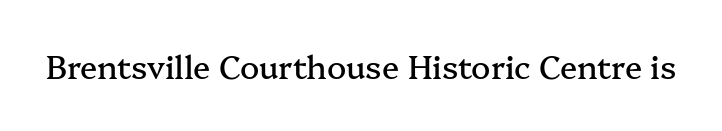
This sample has the flowing, uneven cadence of proportional lettering. Words appear dense and cohesive because spacing is normal. Tall strokes in this sample are plumb rather than angled. Any mark beneath the type? The region is blank. Typographically, this falls in the serif category.
